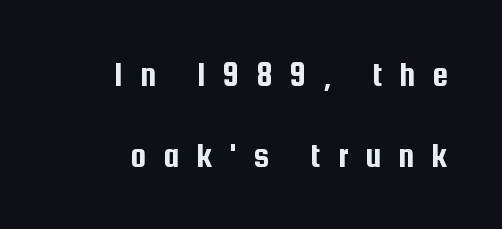
The rendering uses natural spacing where letterforms have individual widths. You can tell it's not italic because the verticals are truly vertical. This rendering uses right alignment, leaving the left contour irregular. Typographically, this falls in the sans-serif category.
